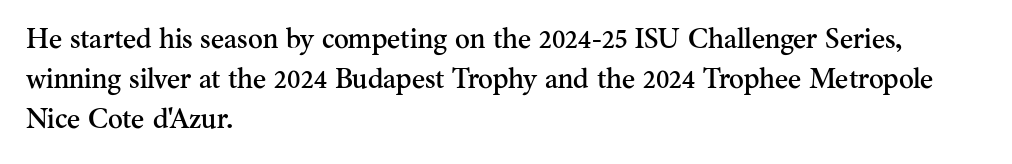
Q: Is the text italic (slanted)? A: No, it is upright.
Q: Is the typeface a serif or a sans-serif typeface? A: Serif.
Q: Is the text underlined? A: No.
Q: How is the paragraph aligned? A: Left-aligned.
Q: Is the spacing between letters normal or unusually wide? A: Normal.
Q: Is the spacing between lines tight, normal or loose? A: Normal.
Q: Width (condensed, normal, or wide)? A: Normal.
Q: Stroke contrast? A: Medium.
Q: x-height? A: Small.
Q: Monospaced? A: No.
